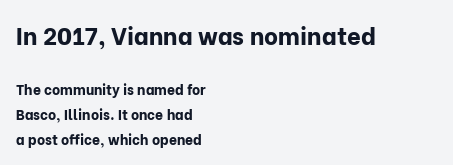
Q: Is the text bold? A: Yes.
Q: Is the text italic (slanted)? A: No, it is upright.
Q: Is the text underlined? A: No.
Q: How is the paragraph aligned? A: Left-aligned.
Q: Is the spacing between letters normal or unusually wide? A: Normal.
Q: Which block of text is set in a larger size, the first (top) or the second (bottom)? A: The first (top) one.
